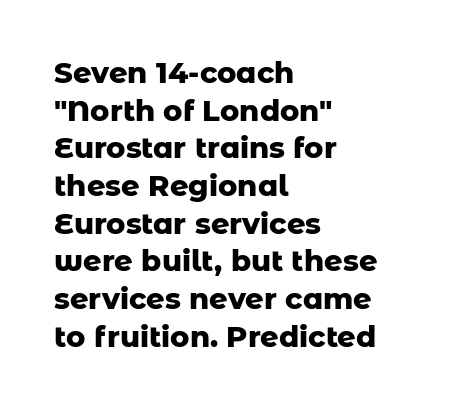
The image shows 29 px heavy sans-serif type, upright; set left-aligned, normal line spacing (1.3x), normal letter spacing, not underlined; low stroke contrast and a medium x-height.
